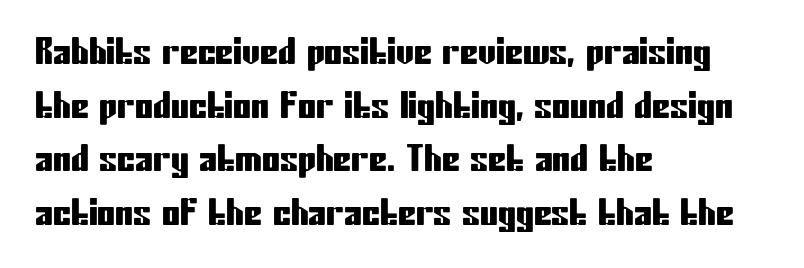
Spacing between characters is what you'd get straight out of the box. The letters carry no serifs — their stems end cleanly without finishing strokes. Each row of text sits above clean, open space. This sample has the flowing, uneven cadence of proportional lettering. Reading down the block, your eye returns to a fixed left position each line. Does the lettering tilt? It doesn't — this is upright.
